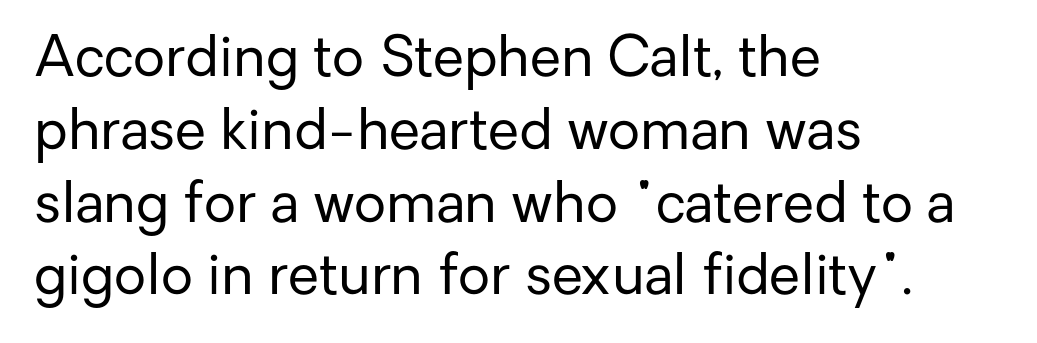
The gap between lines stays unmarked. Does the type have serifs? No, each stem ends abruptly. This sample uses plain, unmodified letter spacing. The rows are spaced the way most documents space them. Bold? No — there's no thickening of the strokes.
